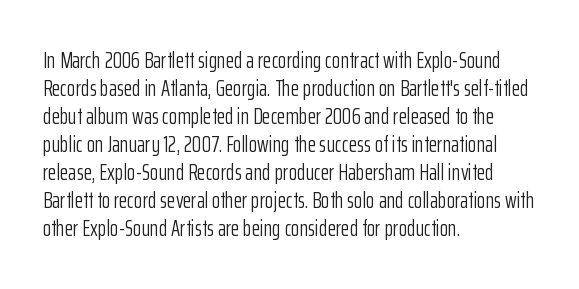
Q: Is the text bold? A: No.
Q: Is the text italic (slanted)? A: No, it is upright.
Q: Is the text underlined? A: No.
Q: How is the paragraph aligned? A: Left-aligned.
Q: Is the spacing between letters normal or unusually wide? A: Normal.
Q: Is the spacing between lines tight, normal or loose? A: Normal.
